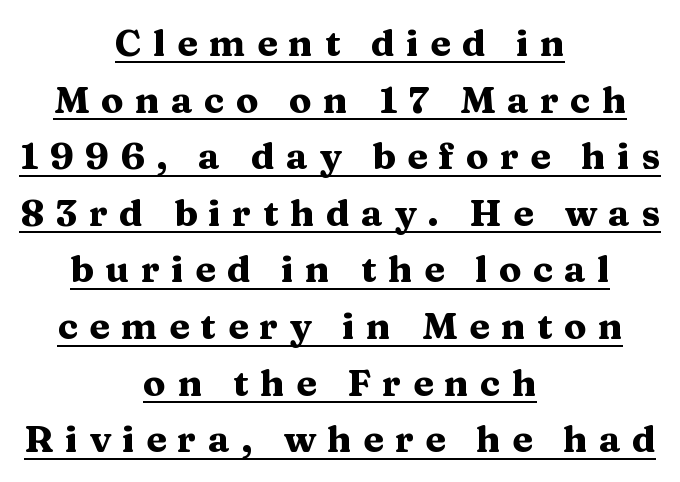
The image shows 37 px heavy, wide serif type, upright; set centered, normal line spacing (1.53x), unusually wide letter spacing (+0.31 em), underlined; medium stroke contrast and a medium x-height.
